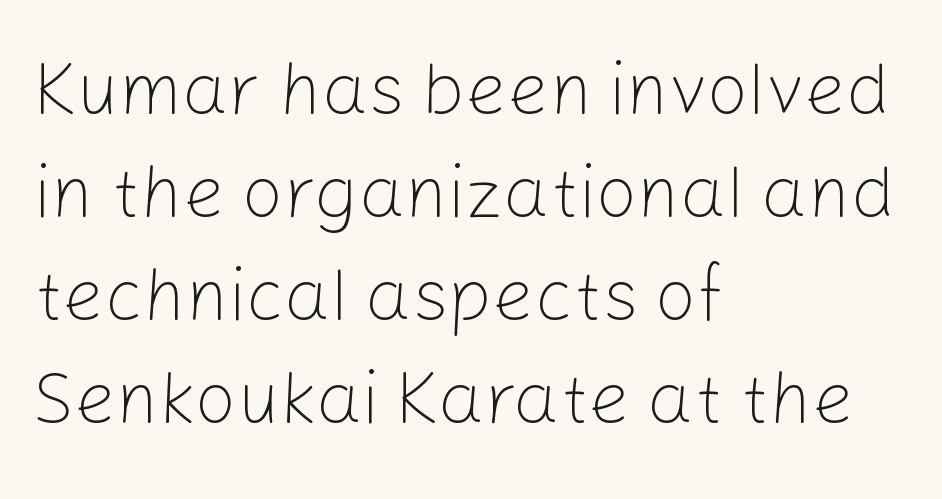
Q: Is the text bold? A: No.
Q: Is the text italic (slanted)? A: No, it is upright.
Q: Is the typeface a serif or a sans-serif typeface? A: Sans-serif.
Q: Is the text underlined? A: No.
Q: How is the paragraph aligned? A: Left-aligned.
Q: Is the spacing between letters normal or unusually wide? A: Normal.
Q: Is the spacing between lines tight, normal or loose? A: Normal.
Q: Width (condensed, normal, or wide)? A: Normal.
Q: Stroke contrast? A: Low.
Q: x-height? A: Medium.
Q: Monospaced? A: No.
